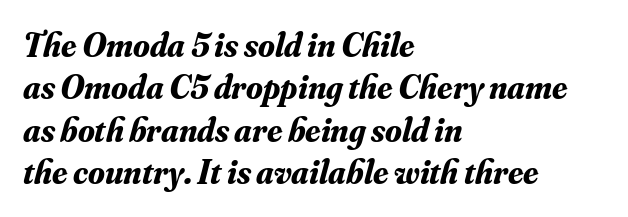
The image shows 34 px bold serif type, italic (leaning right); set left-aligned, normal line spacing (1.25x), normal letter spacing, not underlined; medium stroke contrast and a small x-height.
